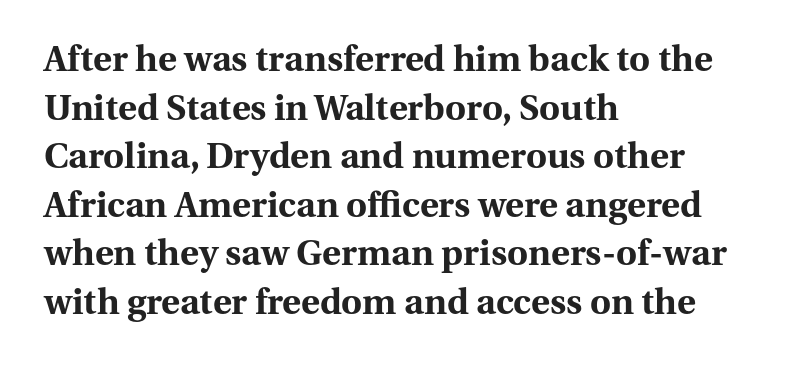
{"serif": "yes", "italic": "no", "bold": "yes", "weight": "bold", "width": "normal", "stroke_contrast": "medium", "x_height": "medium", "monospaced": "no", "underline": "no", "align": "left", "line_spacing": "normal", "line_spacing_ratio": 1.35, "letter_spacing": "normal", "letter_spacing_em": 0.0, "glyph_px": 36}
